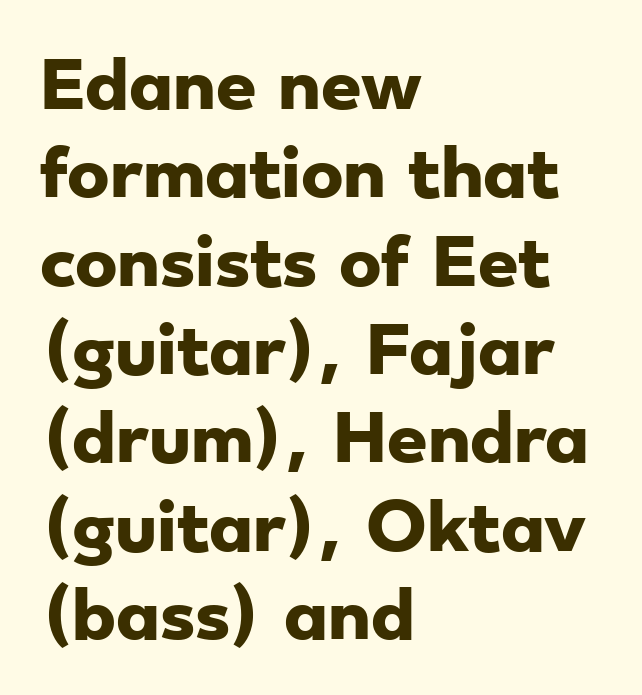
Alignment: flush left. Each letter keeps its own natural width here, so spacing adapts to shape. Compared with an ordinary text face, these strokes are far heavier — a full bold. Typographically, this falls in the sans-serif category. Vertical spacing — default. You could call the tracking neutral — neither tight nor loose.
